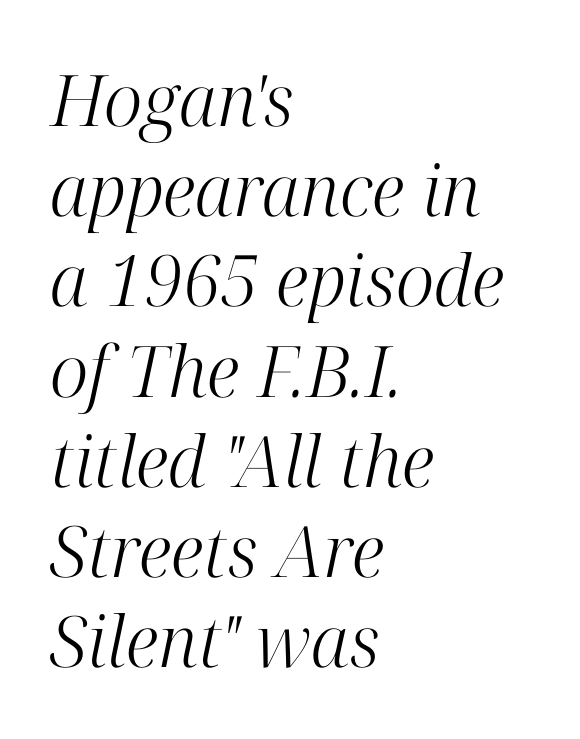
{"serif": "yes", "italic": "yes", "lean": "right", "slant_degrees": 12, "bold": "no", "weight": "light", "width": "normal", "stroke_contrast": "high", "x_height": "medium", "monospaced": "no", "underline": "no", "align": "left", "line_spacing": "normal", "line_spacing_ratio": 1.27, "letter_spacing": "normal", "letter_spacing_em": 0.0, "glyph_px": 71}
